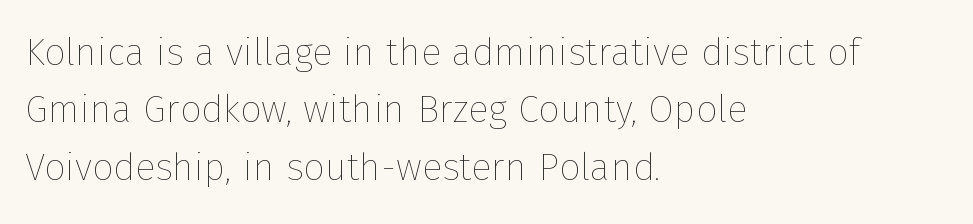
Stems here are at most as thick as an everyday book face. Is the block centered? No — it sits flush against the left margin. Letter spacing: default. Normally led — the rows are evenly, conventionally spaced.
